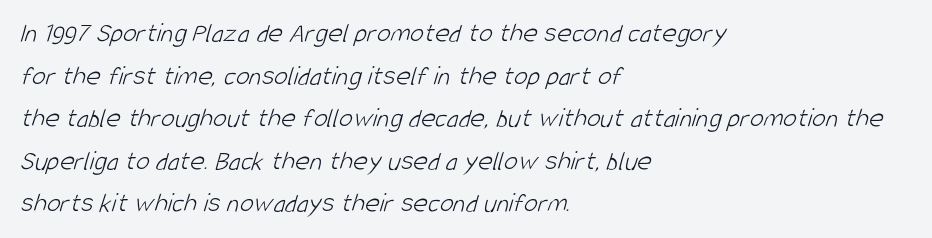
The rendering shows plain stroke endings on the letterforms — a sans-serif design. The glyphs are unaccompanied by any horizontal stroke below them. Proportional: the letters do not fall into vertical columns. This sample is left-justified, so line endings fall wherever the words run out. Weight: regular or lighter. Evenly set lines give the paragraph a standard silhouette.
